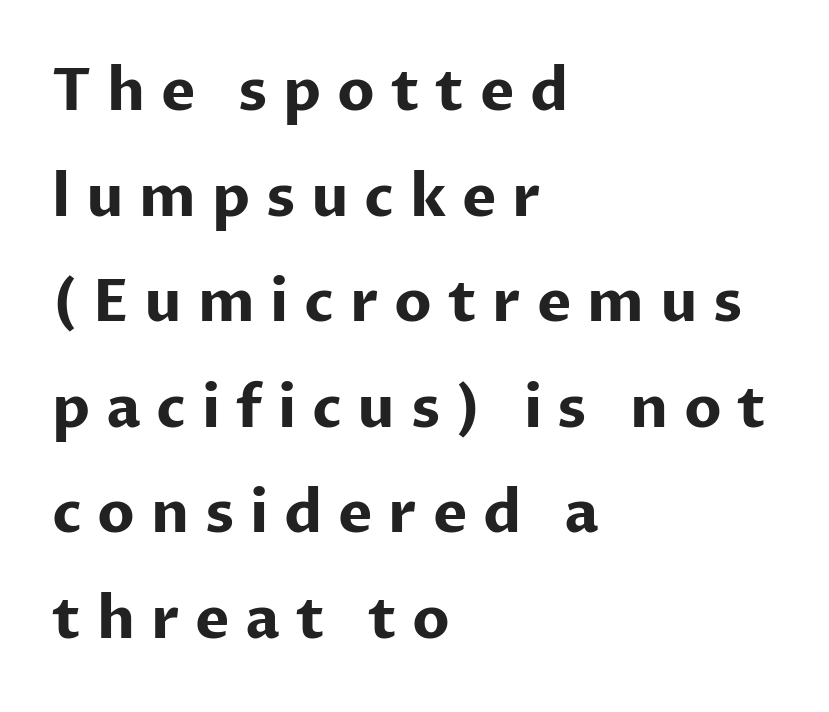
{"serif": "no", "italic": "no", "bold": "yes", "weight": "bold", "width": "normal", "stroke_contrast": "low", "x_height": "medium", "monospaced": "no", "underline": "no", "align": "left", "line_spacing_ratio": 1.82, "letter_spacing": "wide", "letter_spacing_em": 0.27, "glyph_px": 58}
